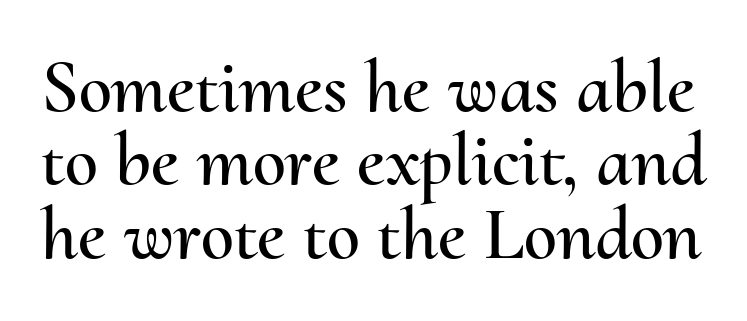
The image shows 75 px text type, upright; set tight line spacing (0.98x), normal letter spacing, not underlined; medium stroke contrast and a small x-height.
